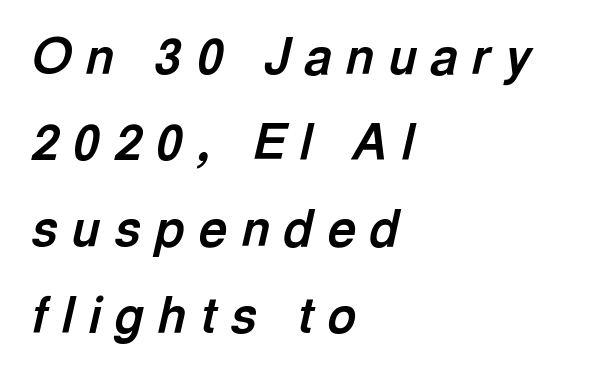
Q: Is the text bold? A: Yes.
Q: Is the text italic (slanted)? A: Yes, it leans right by about 13 degrees.
Q: Is the text underlined? A: No.
Q: How is the paragraph aligned? A: Left-aligned.
Q: Is the spacing between letters normal or unusually wide? A: Unusually wide.
Q: Width (condensed, normal, or wide)? A: Normal.
Q: x-height? A: Medium.
Q: Monospaced? A: No.
